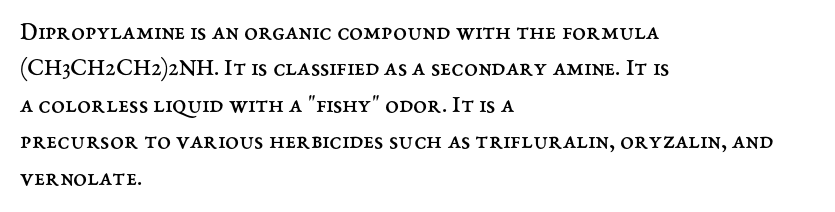
{"italic": "no", "bold": "no", "underline": "no", "align": "left", "line_spacing": "normal", "line_spacing_ratio": 1.46, "letter_spacing": "normal", "letter_spacing_em": 0.0, "glyph_px": 25}
